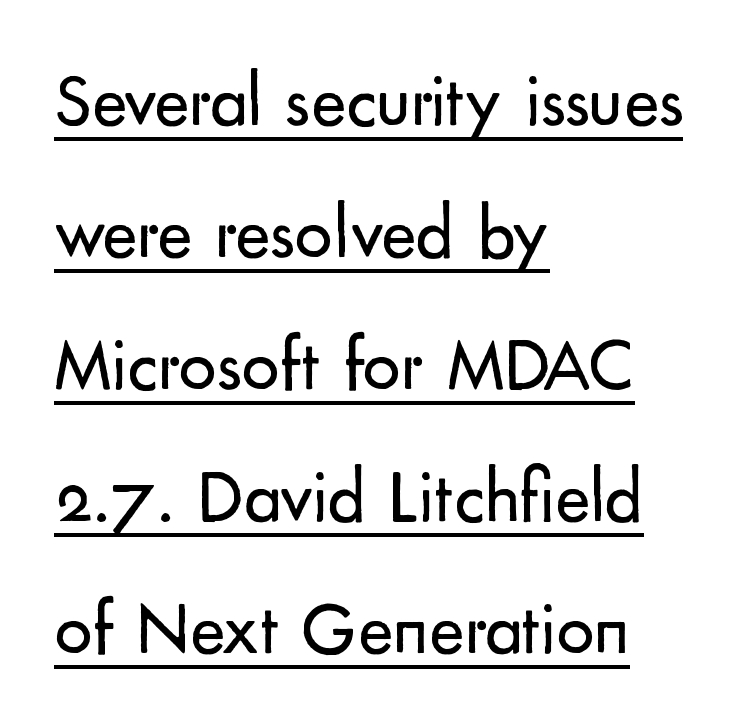
Is there an underline? Yes — a line sits under the letters. A typesetter would call this proportional, since set widths differ per character. Look at the tracking — it's just the regular setting, nothing added. Visually the block forms a straight wall on the left and a jagged coastline on the right.
